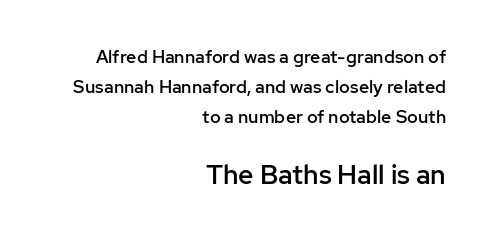
Successive baselines arrive at the customary interval. Between these two stacked blocks, the lower one wins on size. This sample is right-justified, so line beginnings fall wherever the words allow. The line texture is even and compact thanks to regular tracking. Typographic density is moderately raised because the face is semibold.
